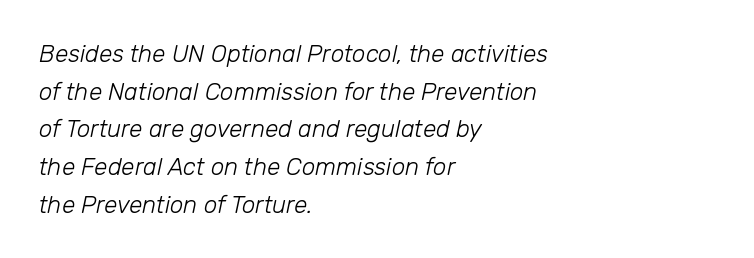
Q: Is the text bold? A: No.
Q: Is the text italic (slanted)? A: Yes, it leans right by about 12 degrees.
Q: Is the text underlined? A: No.
Q: How is the paragraph aligned? A: Left-aligned.
Q: Is the spacing between letters normal or unusually wide? A: Normal.
Q: Is the spacing between lines tight, normal or loose? A: Normal.
